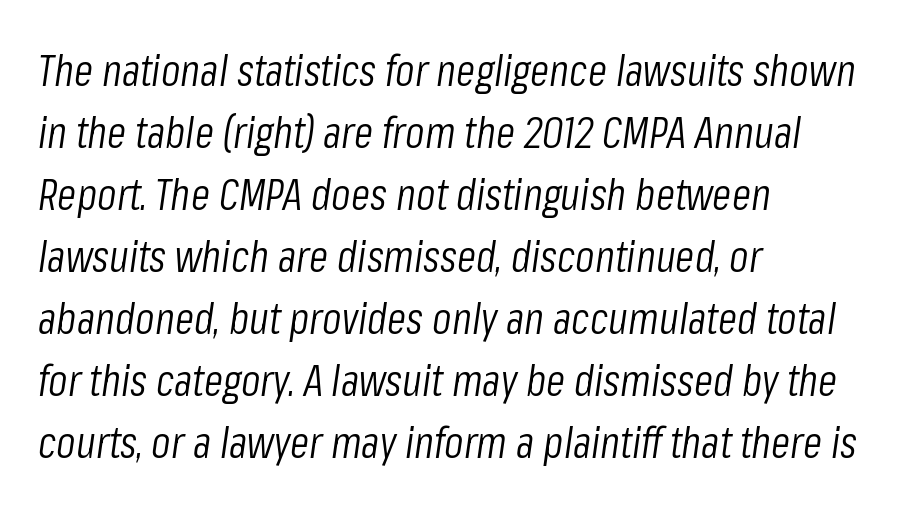
Q: Is the text bold? A: No.
Q: Is the text italic (slanted)? A: Yes, it leans right by about 8 degrees.
Q: Is the text underlined? A: No.
Q: How is the paragraph aligned? A: Left-aligned.
Q: Is the spacing between letters normal or unusually wide? A: Normal.
Q: Is the spacing between lines tight, normal or loose? A: Normal.
Q: Width (condensed, normal, or wide)? A: Condensed.
Q: Stroke contrast? A: Low.
Q: x-height? A: Medium.
Q: Monospaced? A: No.
